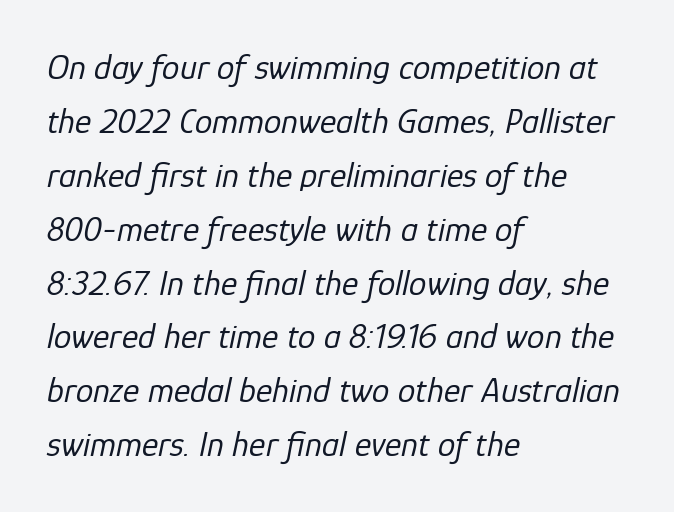
These glyphs show unthickened strokes, regular width or finer. Reading down the column, the eye jumps a familiar distance to each next line. Does the lettering tilt? It does — this is italic. Does extra space separate the letters? No, they use regular spacing. Just letters on the line, the space beneath them empty. The compositor pushed each line to the left boundary.
